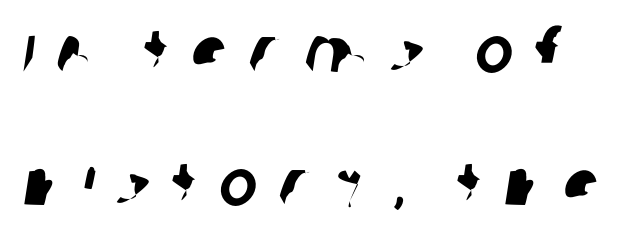
The image shows 64 px sans-serif type; set left-aligned, loose line spacing (2.08x), unusually wide letter spacing (+0.35 em), not underlined; low stroke contrast and a large x-height.
